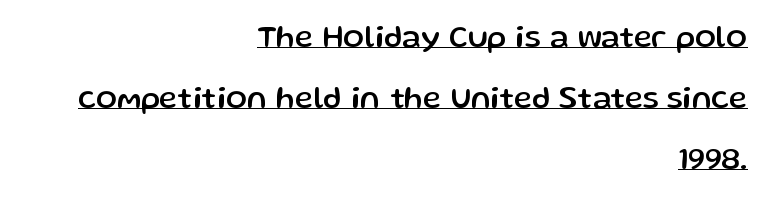
Leading: increased. Glance below the letters and you will spot a drawn line. Is there any slant? The stems are plumb. The typesetter chose a ragged-left arrangement here. Do the characters align in a grid? No, the font is proportional. The letters sit at their default tracking, neither squeezed nor spread.
